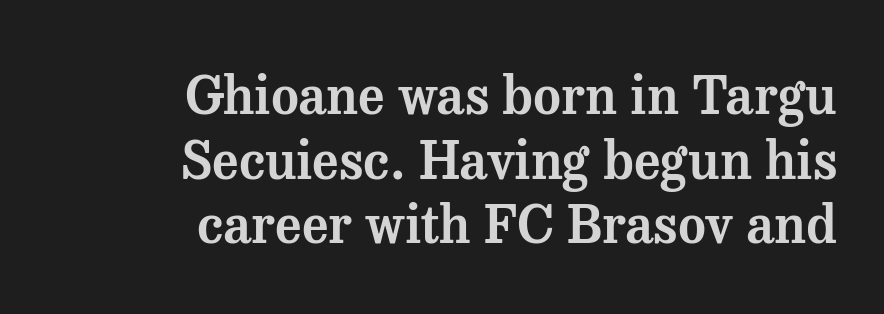
The image shows 53 px serif type, upright; set right-aligned, line spacing 1.22x, normal letter spacing, not underlined; medium stroke contrast and a medium x-height.
